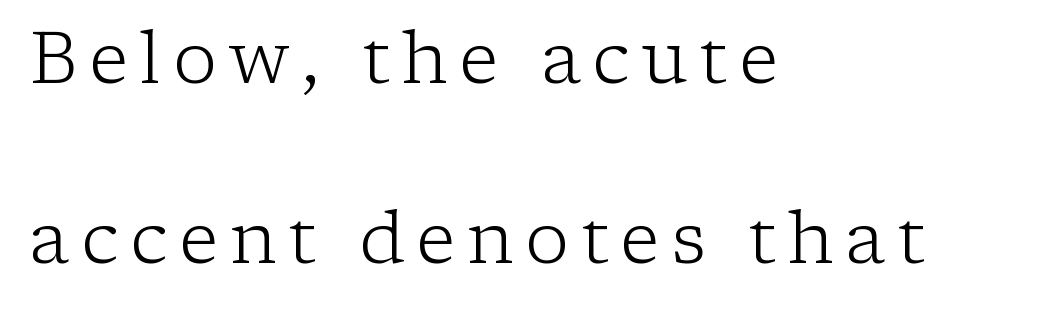
Q: Is the text bold? A: No.
Q: Is the text italic (slanted)? A: No, it is upright.
Q: Is the typeface a serif or a sans-serif typeface? A: Serif.
Q: Is the text underlined? A: No.
Q: How is the paragraph aligned? A: Left-aligned.
Q: Is the spacing between lines tight, normal or loose? A: Loose.
Q: Width (condensed, normal, or wide)? A: Normal.
Q: Stroke contrast? A: Low.
Q: x-height? A: Medium.
Q: Monospaced? A: No.
